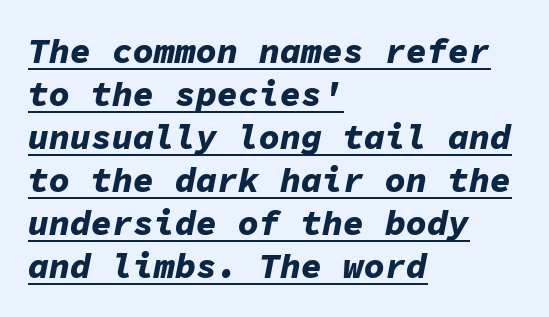
The image shows 35 px bold type, italic (leaning right), monospaced; set left-aligned, line spacing 1.23x, normal letter spacing, underlined; low stroke contrast and a medium x-height.
